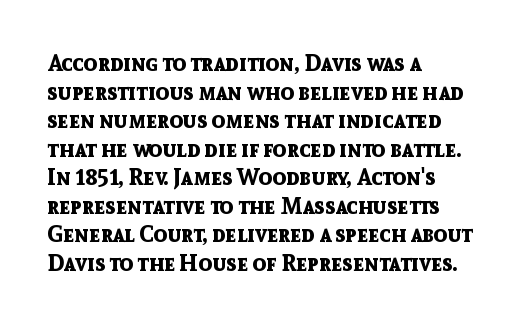
Every character sits straight up, as roman type does. Stroke thickness is high; the sample reads as a true bold. Inter-character spacing is left at the font's built-in metrics. Casual observation: everything's shoved over to the left. The specimen omits any rule beneath the text block's lines.
